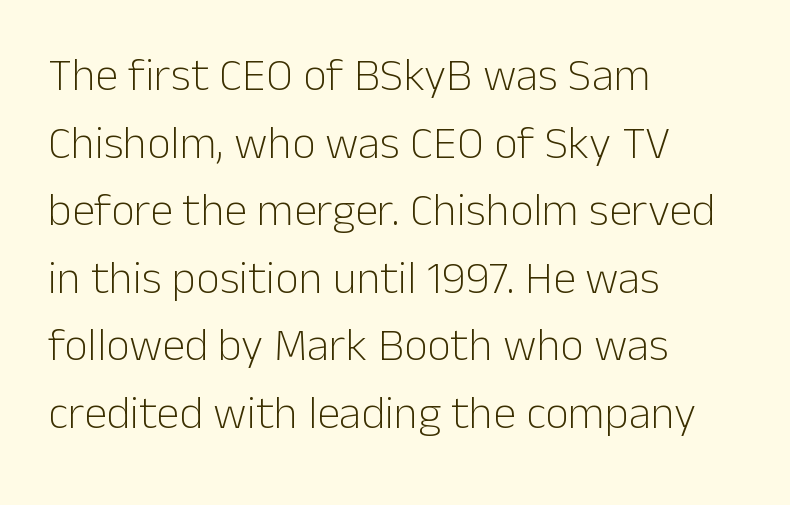
The gaps between neighbouring characters are ordinary and unremarkable. The gap between lines stays unmarked. Nope, not italic — everything's standing straight. A typesetter would label this face a sans. This reads as an unemphasized weight, regular at the heaviest. Baseline-to-baseline distance is the conventional proportion of letter height.
